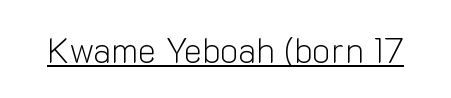
The image shows 35 px light sans-serif type, upright; set normal letter spacing, underlined; low stroke contrast and a medium x-height.
